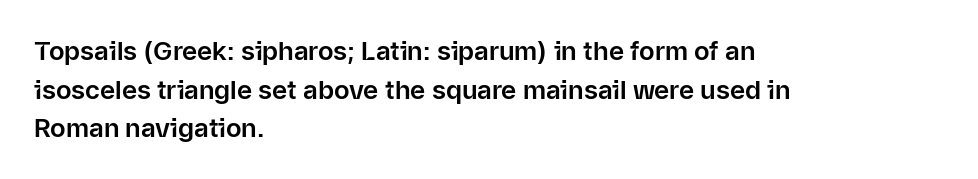
{"italic": "no", "underline": "no", "align": "left", "line_spacing": "normal", "line_spacing_ratio": 1.49, "letter_spacing": "normal", "letter_spacing_em": 0.0, "glyph_px": 26}
